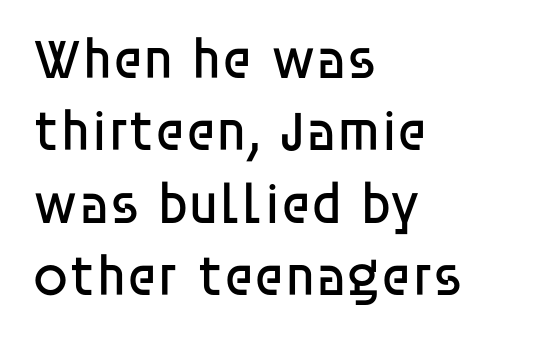
{"serif": "no", "italic": "no", "bold": "no", "weight": "regular", "width": "normal", "stroke_contrast": "low", "x_height": "large", "monospaced": "no", "underline": "no", "align": "left", "line_spacing": "normal", "line_spacing_ratio": 1.27, "letter_spacing": "normal", "letter_spacing_em": 0.0, "glyph_px": 57}
